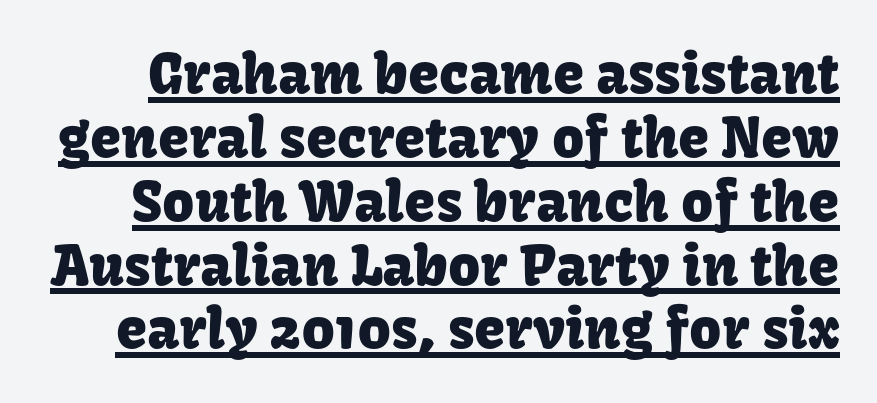
Q: Is the text italic (slanted)? A: No, it is upright.
Q: Is the typeface a serif or a sans-serif typeface? A: Sans-serif.
Q: Is the text underlined? A: Yes.
Q: Is the spacing between letters normal or unusually wide? A: Normal.
Q: Is the spacing between lines tight, normal or loose? A: Tight.
Q: Width (condensed, normal, or wide)? A: Normal.
Q: Stroke contrast? A: Low.
Q: x-height? A: Medium.
Q: Monospaced? A: No.
